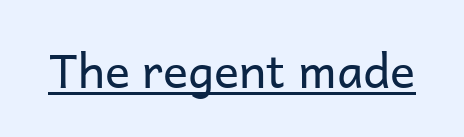
Here the glyphs are tracked normally, forming tight word shapes. Here the designer chose a conventional face with non-uniform glyph widths. This rendering features underlined lettering. Summary of weight: not heavy and not bold. The typeface chosen for these lines omits serifs. The specimen reads as upright at a glance.
